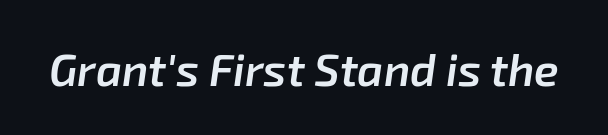
{"italic": "yes", "lean": "right", "slant_degrees": 8, "bold": "semi", "weight": "semibold", "width": "normal", "stroke_contrast": "low", "x_height": "medium", "monospaced": "no", "underline": "no", "letter_spacing": "normal", "letter_spacing_em": 0.0, "glyph_px": 45}
